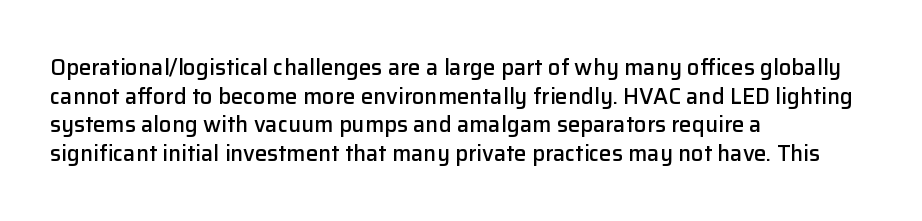
Between one letter and the next there's only the usual sliver of space. Firm but not heavy-handed strokes: this text is semibold. No italicization has been applied; the sample stays upright. Each line starts at the same left margin while the right side varies. Notice how descenders clear the ascenders below comfortably — that's standard leading.
